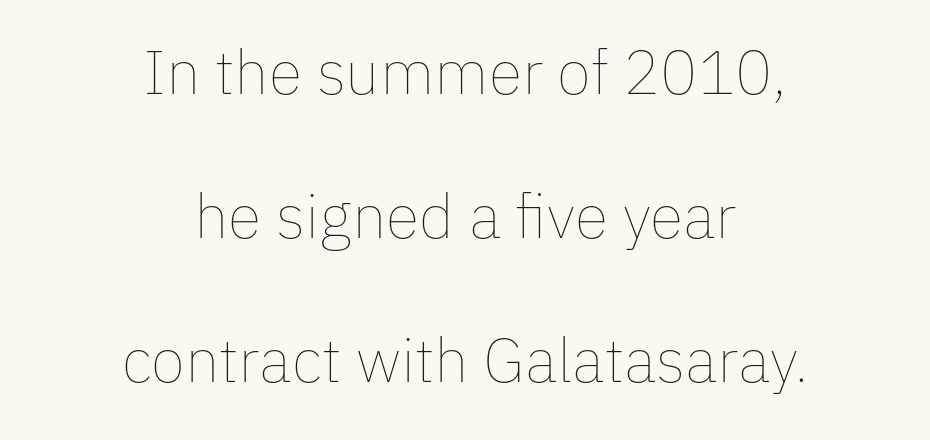
The image shows 62 px thin type, upright; set centered, loose line spacing (2.32x), normal letter spacing, not underlined; low stroke contrast and a medium x-height.
